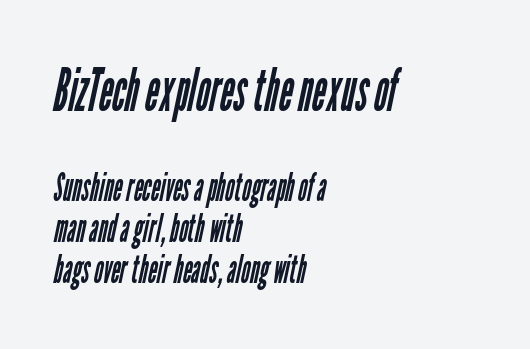
Closely set lines give the paragraph a compact silhouette. The typesetter chose a ragged-right arrangement here. Note the varied advance widths — an 'i' is clearly narrower than an 'm'. Which chunk is bigger? The first one — the top block dwarfs the bottom.
